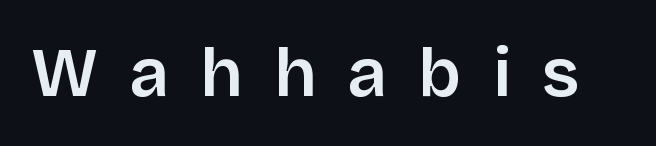
The image shows 69 px semibold sans-serif type, upright; set unusually wide letter spacing (+0.45 em), not underlined; low stroke contrast and a large x-height.
